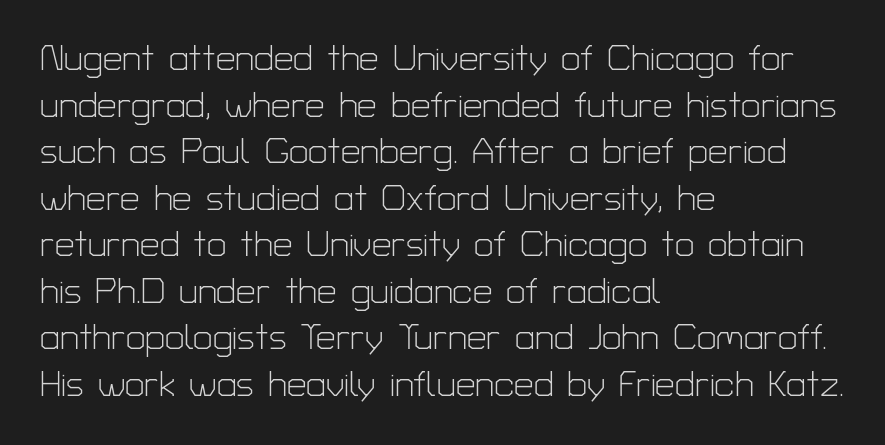
Q: Is the text bold? A: No.
Q: Is the text italic (slanted)? A: No, it is upright.
Q: Is the typeface a serif or a sans-serif typeface? A: Sans-serif.
Q: Is the text underlined? A: No.
Q: How is the paragraph aligned? A: Left-aligned.
Q: Is the spacing between letters normal or unusually wide? A: Normal.
Q: Is the spacing between lines tight, normal or loose? A: Normal.
Q: Width (condensed, normal, or wide)? A: Normal.
Q: Stroke contrast? A: Low.
Q: x-height? A: Medium.
Q: Monospaced? A: No.
